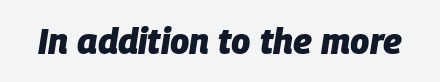
As a designer I'd log this as weight 700, bold. Characters are canted at an angle relative to the baseline's perpendicular. In terms of letterspacing, this is plain default setting. You could not count columns in this text — the font is proportionally spaced. A clean baseline with only descenders dipping below it.
